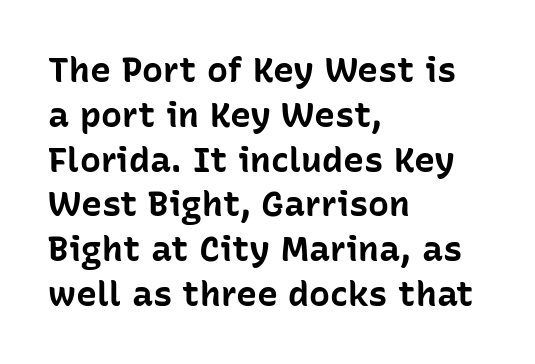
Q: Is the text bold? A: Yes.
Q: Is the text italic (slanted)? A: No, it is upright.
Q: Is the typeface a serif or a sans-serif typeface? A: Sans-serif.
Q: Is the text underlined? A: No.
Q: How is the paragraph aligned? A: Left-aligned.
Q: Is the spacing between letters normal or unusually wide? A: Normal.
Q: Is the spacing between lines tight, normal or loose? A: Normal.
Q: Width (condensed, normal, or wide)? A: Normal.
Q: Stroke contrast? A: Low.
Q: x-height? A: Medium.
Q: Monospaced? A: No.
